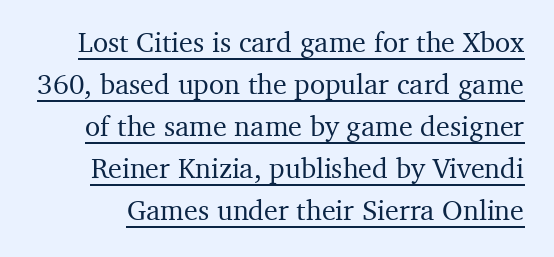
The image shows 28 px serif type, upright; set normal line spacing (1.5x), normal letter spacing, underlined; medium stroke contrast and a medium x-height.
